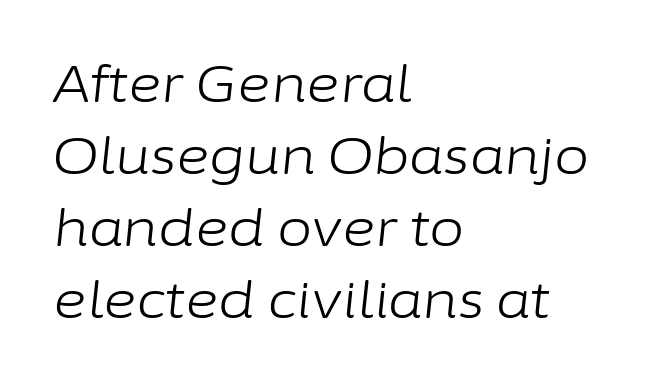
Q: Is the text bold? A: No.
Q: Is the text italic (slanted)? A: Yes, it leans right by about 6 degrees.
Q: Is the text underlined? A: No.
Q: How is the paragraph aligned? A: Left-aligned.
Q: Is the spacing between letters normal or unusually wide? A: Normal.
Q: Is the spacing between lines tight, normal or loose? A: Normal.
Q: Width (condensed, normal, or wide)? A: Normal.
Q: Stroke contrast? A: Low.
Q: x-height? A: Medium.
Q: Monospaced? A: No.
